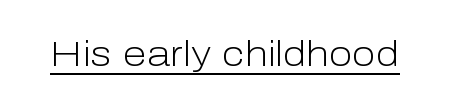
{"serif": "no", "italic": "no", "bold": "no", "weight": "light", "width": "normal", "stroke_contrast": "low", "x_height": "medium", "monospaced": "no", "underline": "yes", "letter_spacing": "normal", "letter_spacing_em": 0.0, "glyph_px": 35}
